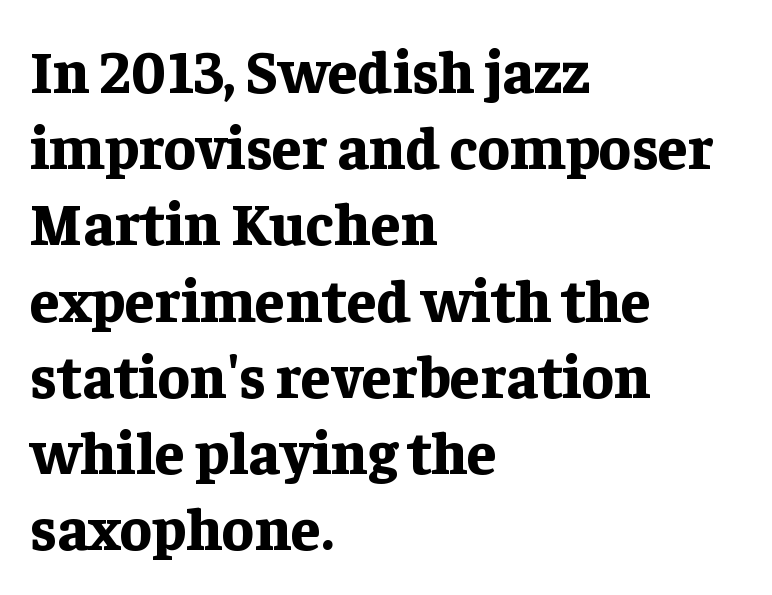
The image shows 60 px bold serif type, upright; set left-aligned, normal line spacing (1.27x), normal letter spacing, not underlined; low stroke contrast and a medium x-height.
